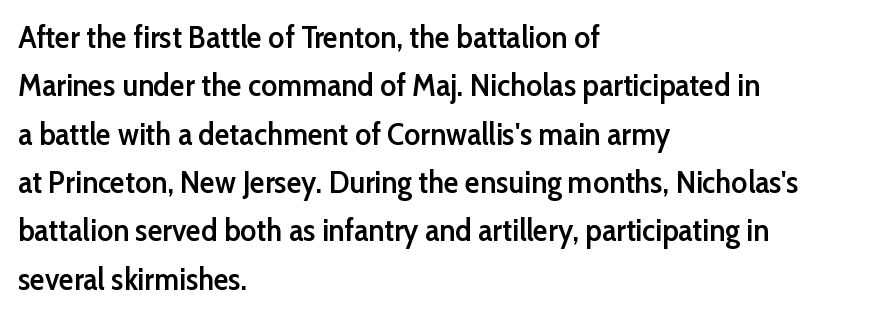
Q: Is the text bold? A: Semi-bold.
Q: Is the text italic (slanted)? A: No, it is upright.
Q: Is the typeface a serif or a sans-serif typeface? A: Sans-serif.
Q: Is the text underlined? A: No.
Q: How is the paragraph aligned? A: Left-aligned.
Q: Is the spacing between letters normal or unusually wide? A: Normal.
Q: Is the spacing between lines tight, normal or loose? A: Normal.
Q: Width (condensed, normal, or wide)? A: Normal.
Q: Stroke contrast? A: Low.
Q: x-height? A: Medium.
Q: Monospaced? A: No.
